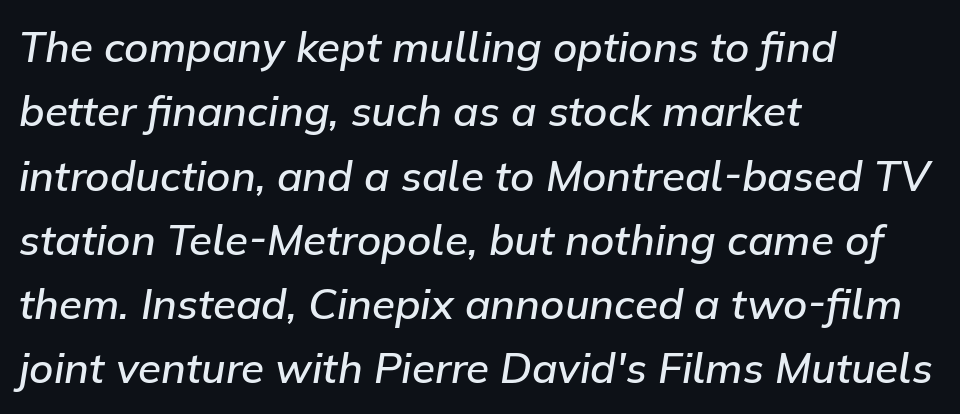
{"italic": "yes", "lean": "right", "slant_degrees": 9, "bold": "semi", "weight": "semibold", "width": "normal", "stroke_contrast": "low", "x_height": "medium", "monospaced": "no", "underline": "no", "align": "left", "line_spacing": "normal", "line_spacing_ratio": 1.53, "letter_spacing": "normal", "letter_spacing_em": 0.0, "glyph_px": 42}
